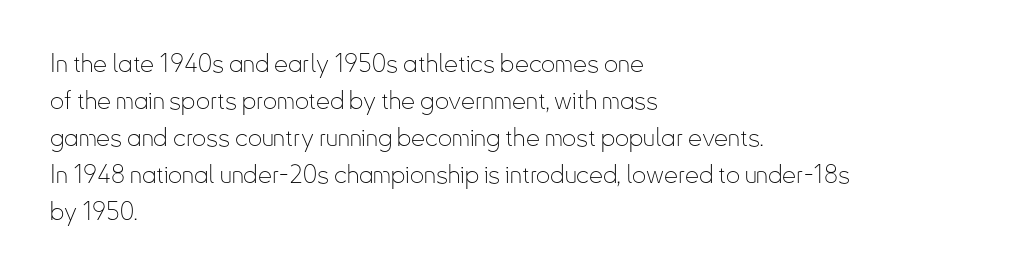
A typesetter would call this leading conventional body-copy spacing. Descender tails drop into unmarked territory. Visually the block forms a straight wall on the left and a jagged coastline on the right. Do the letters lean? They stand straight.
